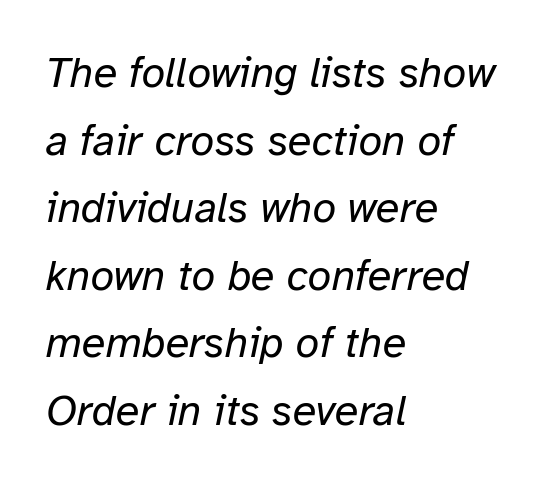
Nothing unusual about the tracking: characters are spaced as the font intends. Has an underline been added? It has not. Each letter keeps its own natural width here, so spacing adapts to shape. Quick note: interline space is typical.
